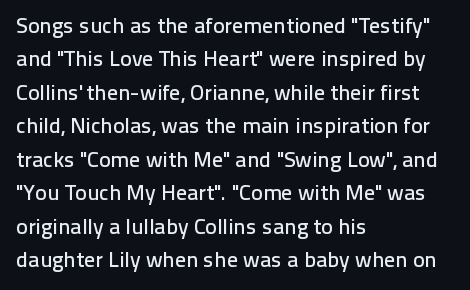
The image shows 22 px text type, upright; set left-aligned, normal line spacing (1.52x), normal letter spacing, not underlined.
